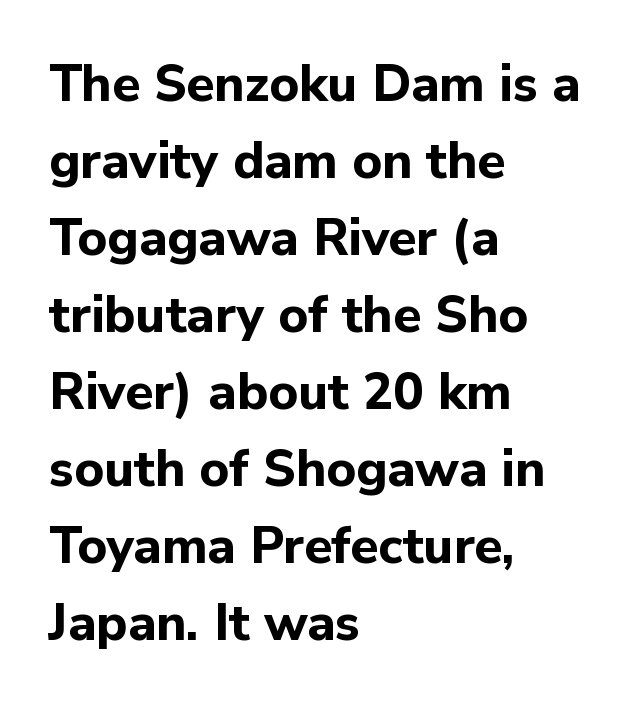
A normal amount of white space separates one row of letters from the next. Short and long lines alike share a common starting point at left. Does the weight exceed regular? Yes, all the way to bold. Is there any slant? The stems are plumb.
